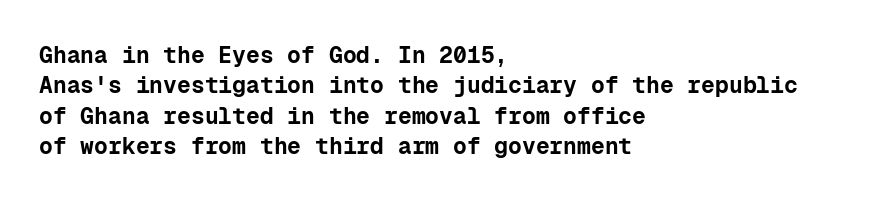
{"italic": "no", "bold": "yes", "underline": "no", "align": "left", "line_spacing": "normal", "line_spacing_ratio": 1.32, "letter_spacing": "normal", "letter_spacing_em": 0.0, "glyph_px": 23}
